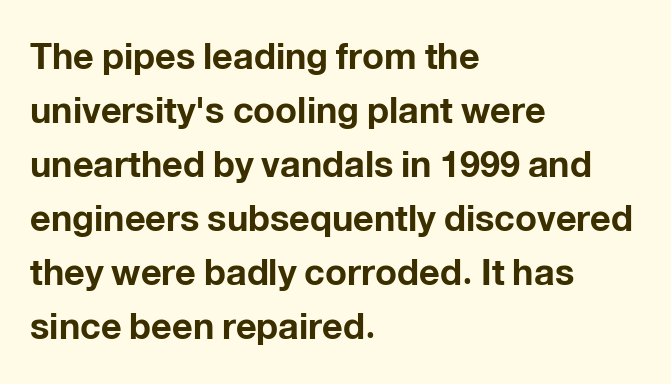
Q: Is the text bold? A: Yes.
Q: Is the text italic (slanted)? A: No, it is upright.
Q: Is the typeface a serif or a sans-serif typeface? A: Sans-serif.
Q: Is the text underlined? A: No.
Q: How is the paragraph aligned? A: Left-aligned.
Q: Is the spacing between letters normal or unusually wide? A: Normal.
Q: Is the spacing between lines tight, normal or loose? A: Normal.
Q: Width (condensed, normal, or wide)? A: Normal.
Q: Stroke contrast? A: Low.
Q: x-height? A: Medium.
Q: Monospaced? A: No.
